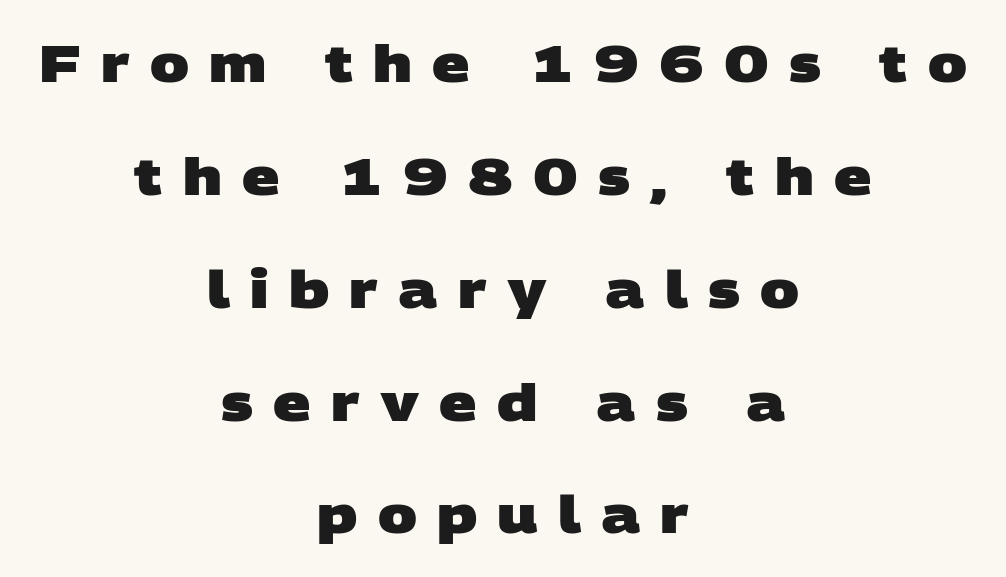
{"serif": "no", "bold": "yes", "weight": "heavy", "width": "wide", "stroke_contrast": "low", "x_height": "large", "monospaced": "no", "underline": "no", "align": "center", "line_spacing": "loose", "line_spacing_ratio": 2.17, "letter_spacing": "wide", "letter_spacing_em": 0.39, "glyph_px": 52}
